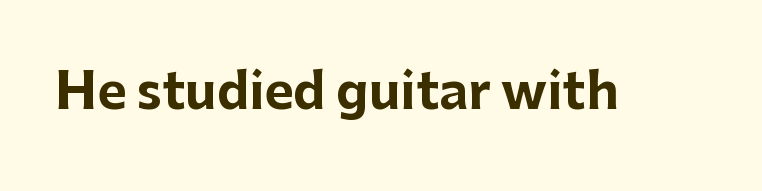
The image shows 50 px bold sans-serif type, upright; set normal letter spacing, not underlined; low stroke contrast and a medium x-height.
